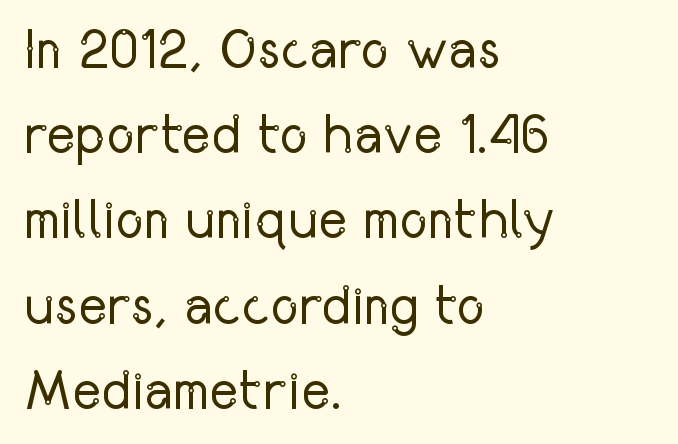
{"serif": "no", "italic": "no", "bold": "no", "weight": "regular", "width": "condensed", "stroke_contrast": "low", "x_height": "medium", "monospaced": "no", "underline": "no", "align": "left", "line_spacing": "normal", "line_spacing_ratio": 1.55, "letter_spacing": "normal", "letter_spacing_em": 0.0, "glyph_px": 55}
